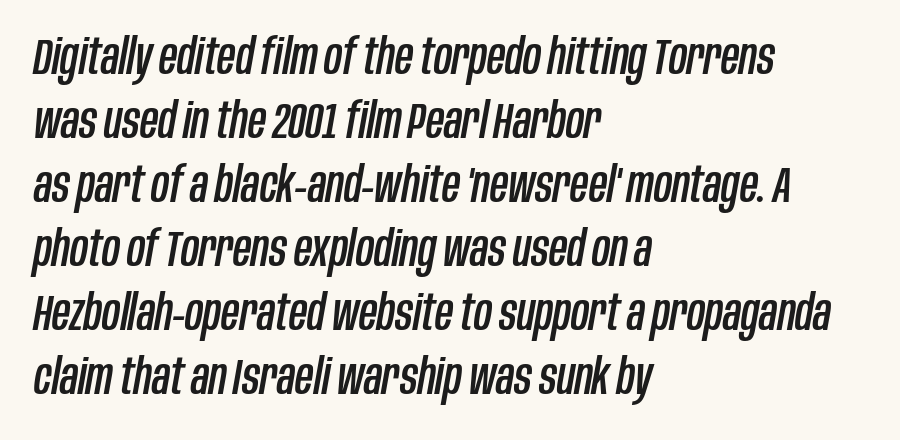
The image shows 50 px condensed type, italic (leaning right); set left-aligned, normal line spacing (1.28x), normal letter spacing, not underlined; low stroke contrast and a large x-height.
